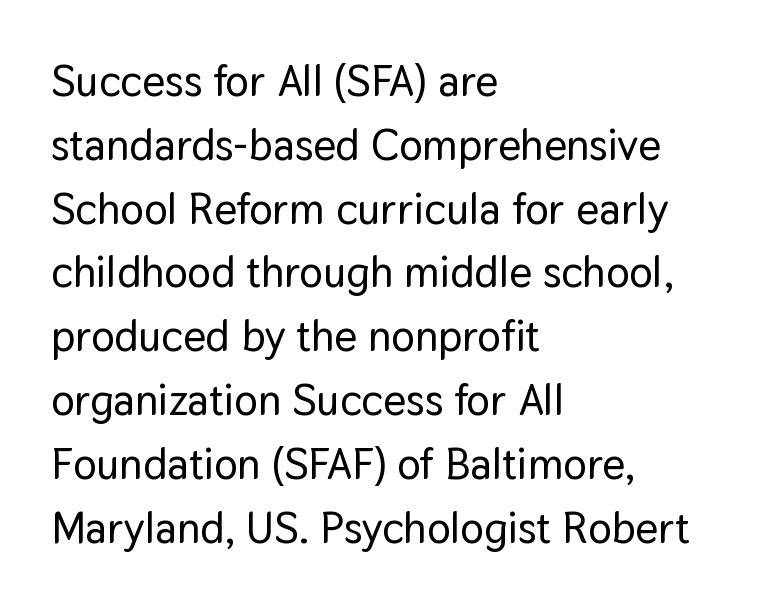
Q: Is the text italic (slanted)? A: No, it is upright.
Q: Is the typeface a serif or a sans-serif typeface? A: Sans-serif.
Q: Is the text underlined? A: No.
Q: How is the paragraph aligned? A: Left-aligned.
Q: Is the spacing between letters normal or unusually wide? A: Normal.
Q: Is the spacing between lines tight, normal or loose? A: Normal.
Q: Width (condensed, normal, or wide)? A: Normal.
Q: Stroke contrast? A: Low.
Q: x-height? A: Medium.
Q: Monospaced? A: No.
